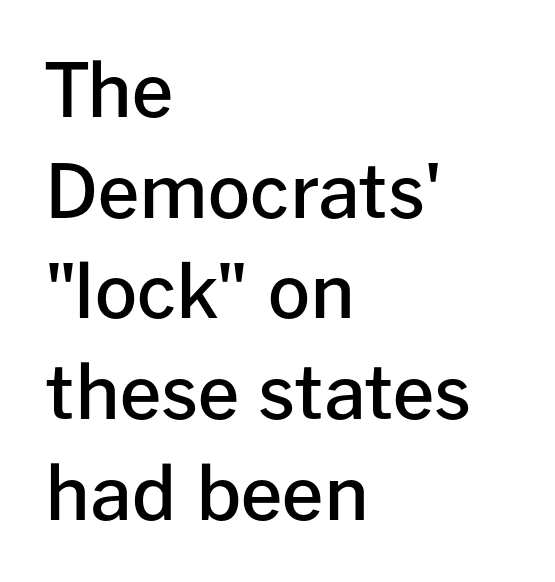
{"serif": "no", "italic": "no", "bold": "semi", "weight": "semibold", "width": "normal", "stroke_contrast": "low", "x_height": "medium", "monospaced": "no", "underline": "no", "align": "left", "line_spacing": "normal", "line_spacing_ratio": 1.36, "letter_spacing": "normal", "letter_spacing_em": 0.0, "glyph_px": 74}
